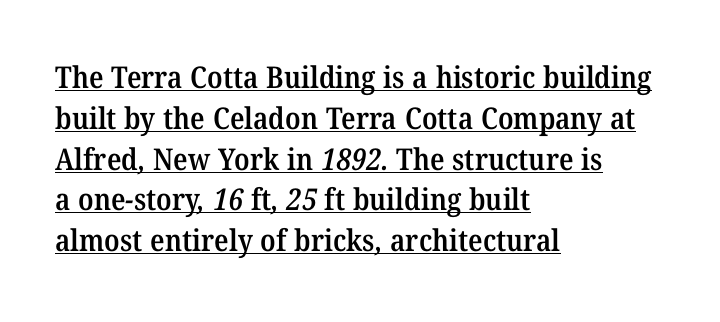
Q: Is the text bold? A: Semi-bold.
Q: Is the typeface a serif or a sans-serif typeface? A: Serif.
Q: Is the text underlined? A: Yes.
Q: How is the paragraph aligned? A: Left-aligned.
Q: Is the spacing between letters normal or unusually wide? A: Normal.
Q: Is the spacing between lines tight, normal or loose? A: Normal.
Q: Width (condensed, normal, or wide)? A: Normal.
Q: Stroke contrast? A: Medium.
Q: x-height? A: Medium.
Q: Monospaced? A: No.
